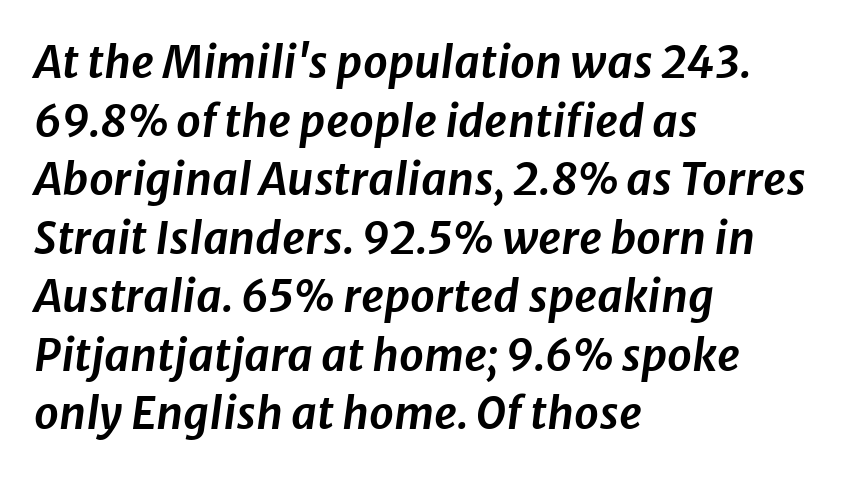
The zone under the glyphs is completely vacant. Proportional: the letters do not fall into vertical columns. The rendering keeps characters at their native spacing. An italicized treatment has been applied to the whole sample.
